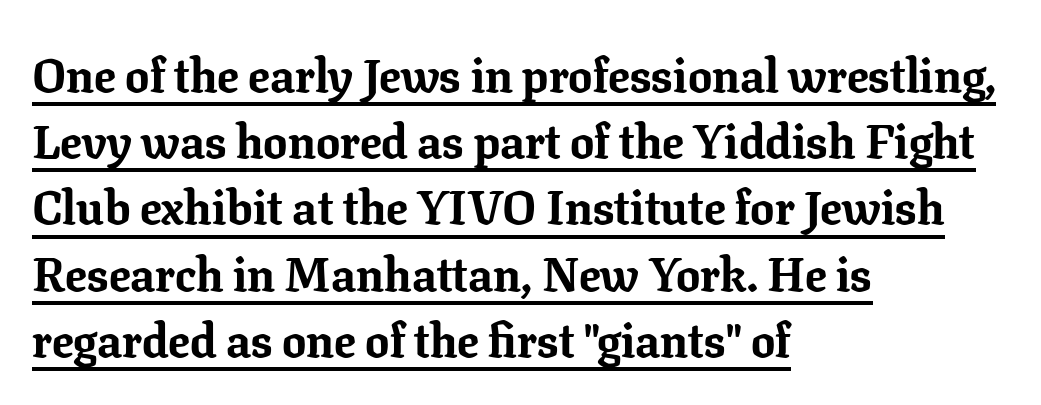
The image shows 48 px bold serif type, upright; set left-aligned, normal line spacing (1.38x), normal letter spacing, underlined; low stroke contrast and a medium x-height.
